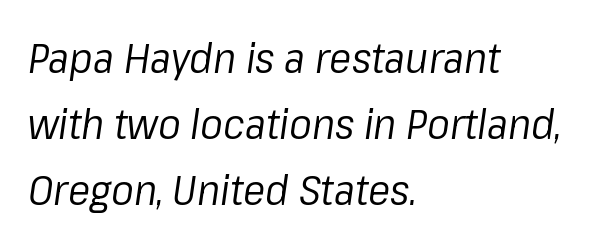
The image shows 42 px regular-weight type, italic (leaning right); set left-aligned, normal line spacing (1.57x), normal letter spacing, not underlined; low stroke contrast and a medium x-height.
